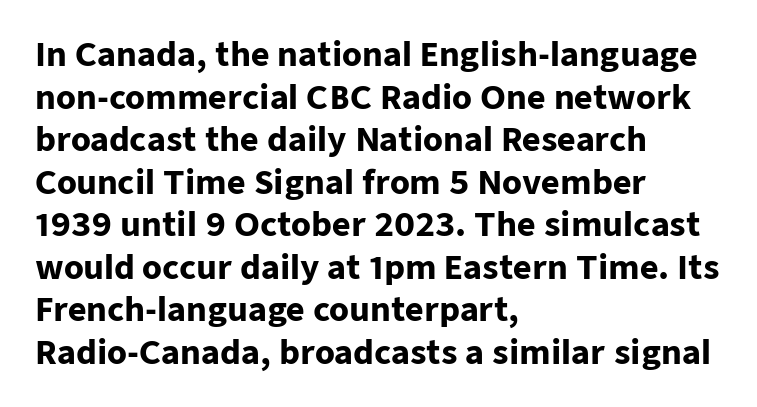
The image shows 32 px heavy sans-serif type, upright; set left-aligned, normal line spacing (1.33x), normal letter spacing, not underlined; low stroke contrast and a medium x-height.
